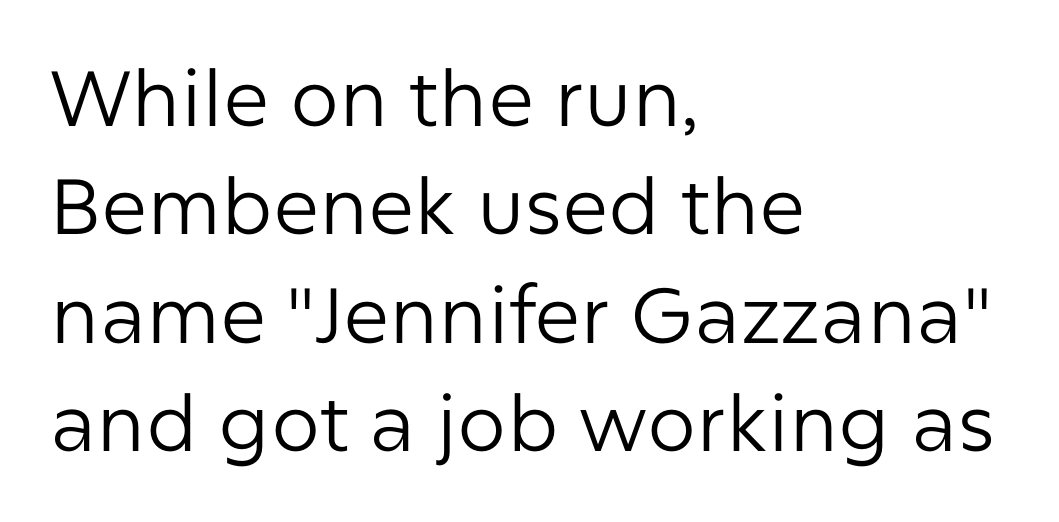
Letter spacing: default. Weight: regular or lighter. The designer went with a sans here, leaving each stem footless. The zone under the glyphs is completely vacant. Horizontally, the lines are justified to the leading edge only.
